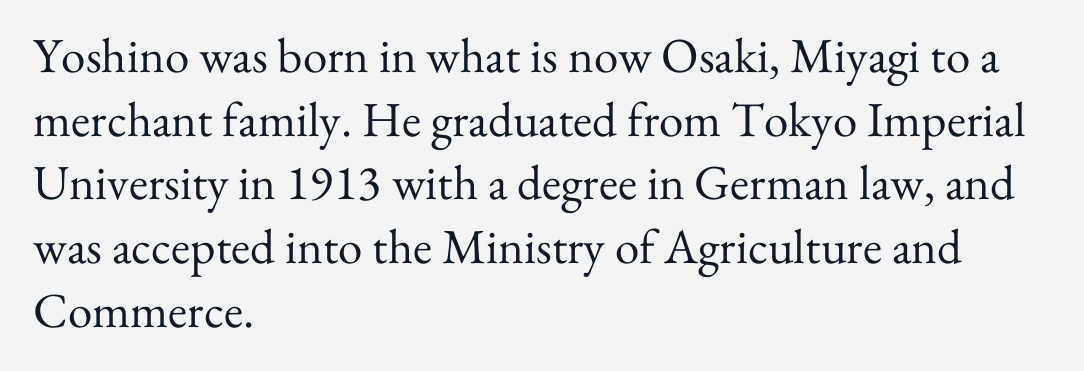
Q: Is the text bold? A: No.
Q: Is the text italic (slanted)? A: No, it is upright.
Q: Is the typeface a serif or a sans-serif typeface? A: Serif.
Q: Is the text underlined? A: No.
Q: How is the paragraph aligned? A: Left-aligned.
Q: Is the spacing between letters normal or unusually wide? A: Normal.
Q: Is the spacing between lines tight, normal or loose? A: Normal.
Q: Width (condensed, normal, or wide)? A: Normal.
Q: Stroke contrast? A: Medium.
Q: x-height? A: Small.
Q: Monospaced? A: No.
